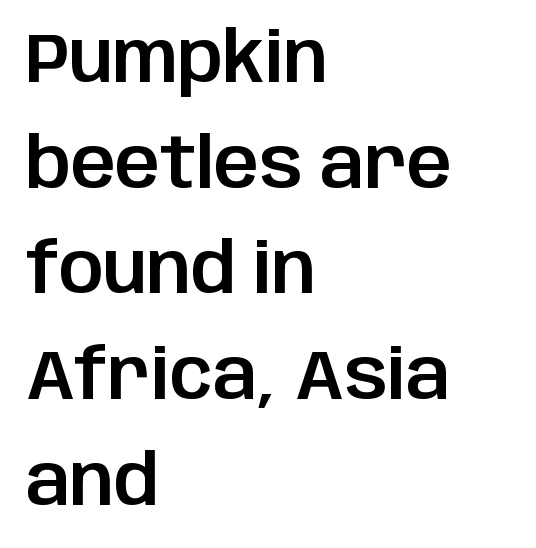
Q: Is the text italic (slanted)? A: No, it is upright.
Q: Is the typeface a serif or a sans-serif typeface? A: Sans-serif.
Q: Is the text underlined? A: No.
Q: How is the paragraph aligned? A: Left-aligned.
Q: Is the spacing between letters normal or unusually wide? A: Normal.
Q: Is the spacing between lines tight, normal or loose? A: Normal.
Q: Width (condensed, normal, or wide)? A: Normal.
Q: Stroke contrast? A: Low.
Q: x-height? A: Large.
Q: Monospaced? A: No.
